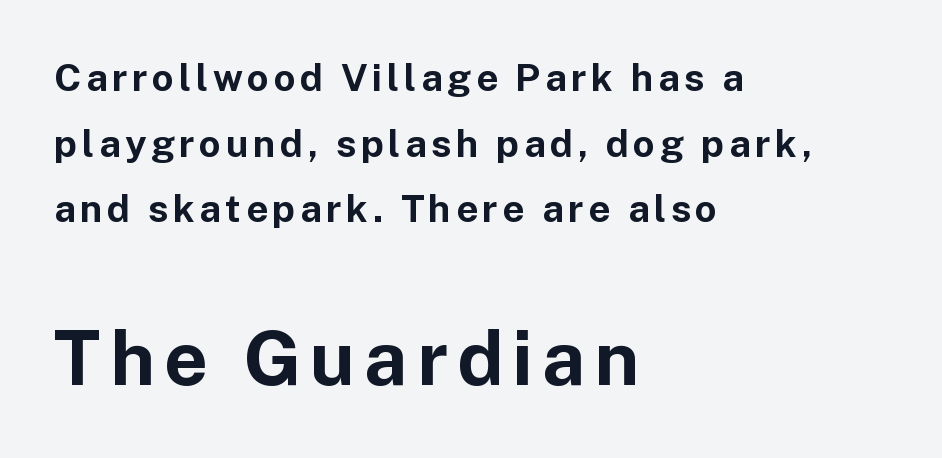
The string is rendered with underlining switched off. The typesetter chose a ragged-right arrangement here. You can tell from the bare stems that sans-serif type was used. Whoever set this made the second block the dominant, larger element. Is this a fixed-width face? No — the glyphs have proportional, varying widths.
